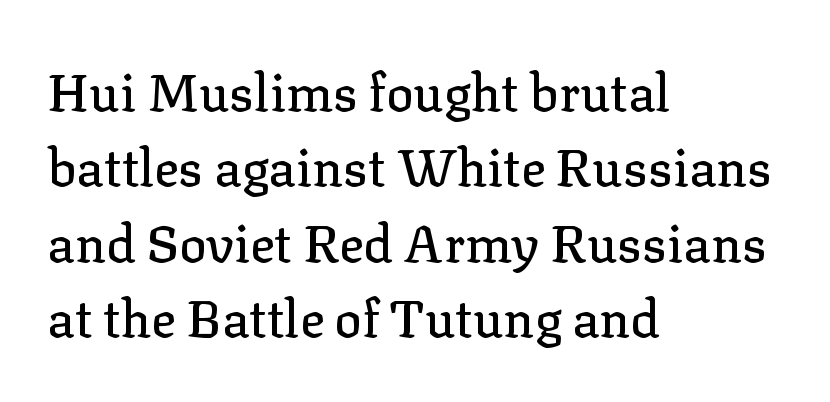
Q: Is the text italic (slanted)? A: No, it is upright.
Q: Is the typeface a serif or a sans-serif typeface? A: Serif.
Q: Is the text underlined? A: No.
Q: How is the paragraph aligned? A: Left-aligned.
Q: Is the spacing between letters normal or unusually wide? A: Normal.
Q: Is the spacing between lines tight, normal or loose? A: Normal.
Q: Width (condensed, normal, or wide)? A: Normal.
Q: Stroke contrast? A: Low.
Q: x-height? A: Medium.
Q: Monospaced? A: No.
